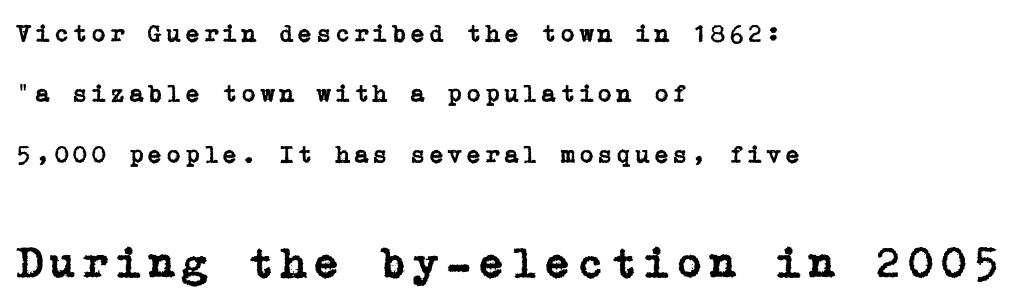
The image shows 44 px serif type, upright; set left-aligned, loose line spacing (2.42x), not underlined; the second (bottom) block is 1.76x larger; low stroke contrast and a medium x-height.
